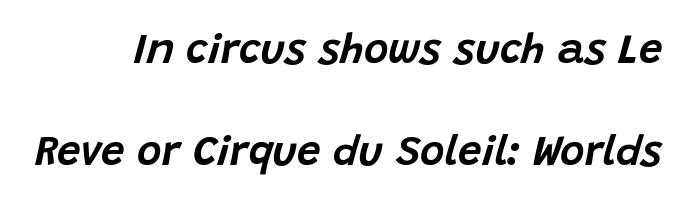
{"italic": "yes", "lean": "right", "slant_degrees": 15, "width": "normal", "stroke_contrast": "low", "x_height": "large", "monospaced": "no", "underline": "no", "line_spacing": "loose", "line_spacing_ratio": 2.44, "letter_spacing": "normal", "letter_spacing_em": 0.0, "glyph_px": 42}
